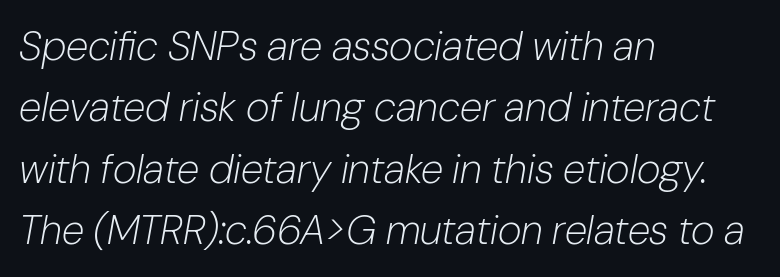
Q: Is the text bold? A: No.
Q: Is the text italic (slanted)? A: Yes, it leans right by about 10 degrees.
Q: Is the text underlined? A: No.
Q: How is the paragraph aligned? A: Left-aligned.
Q: Is the spacing between letters normal or unusually wide? A: Normal.
Q: Is the spacing between lines tight, normal or loose? A: Normal.
Q: Width (condensed, normal, or wide)? A: Normal.
Q: Stroke contrast? A: Low.
Q: x-height? A: Medium.
Q: Monospaced? A: No.
